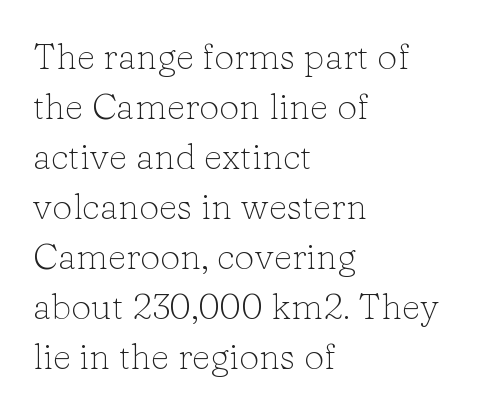
The image shows 36 px light serif type, upright; set left-aligned, normal line spacing (1.39x), normal letter spacing, not underlined; low stroke contrast and a medium x-height.
